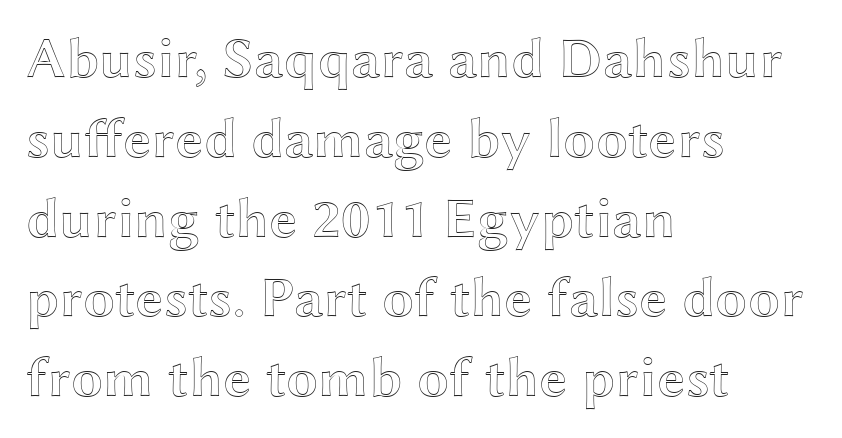
The line-height multiplier appears to be the usual default. Each letter keeps its own natural width here, so spacing adapts to shape. Nothing unusual about the tracking: characters are spaced as the font intends. The letters stand upright; this is a roman face. Horizontally, the lines are justified to the leading edge only. Quick note: underline off.
